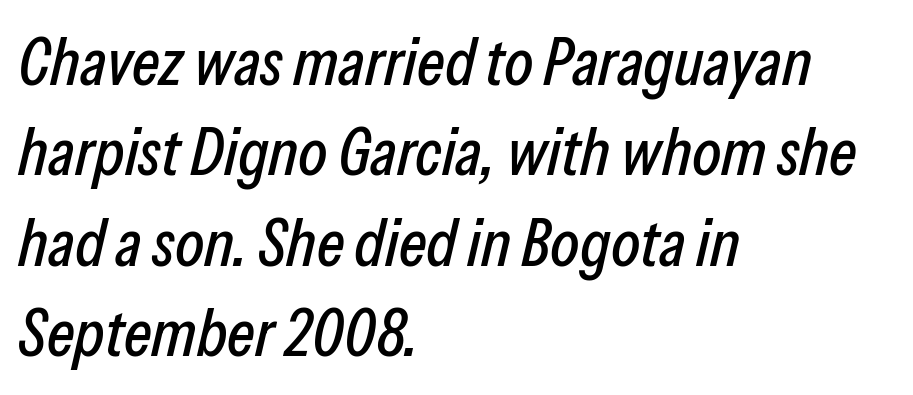
Varying glyph widths throughout — classic text-font behaviour. This is oblique type, the kind used for emphasis or titles. These lines keep a tight, regular rhythm from letter to letter. A bare baseline throughout the passage.
